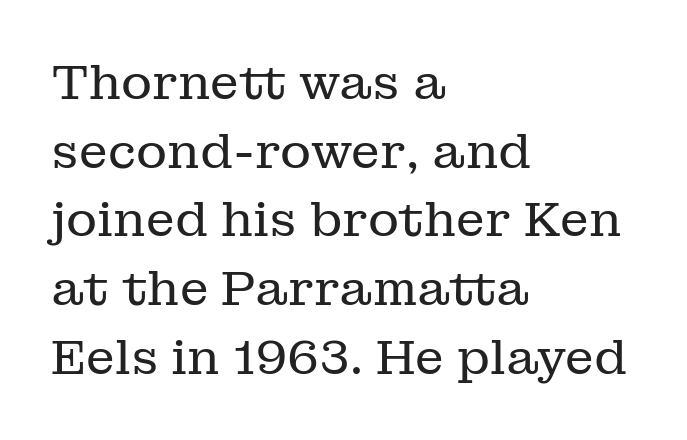
The passage shown is not underscored anywhere. Style check: upright. Character widths vary here, with narrow letters taking less room than wide ones. What kind of face is this? One with serifs.
